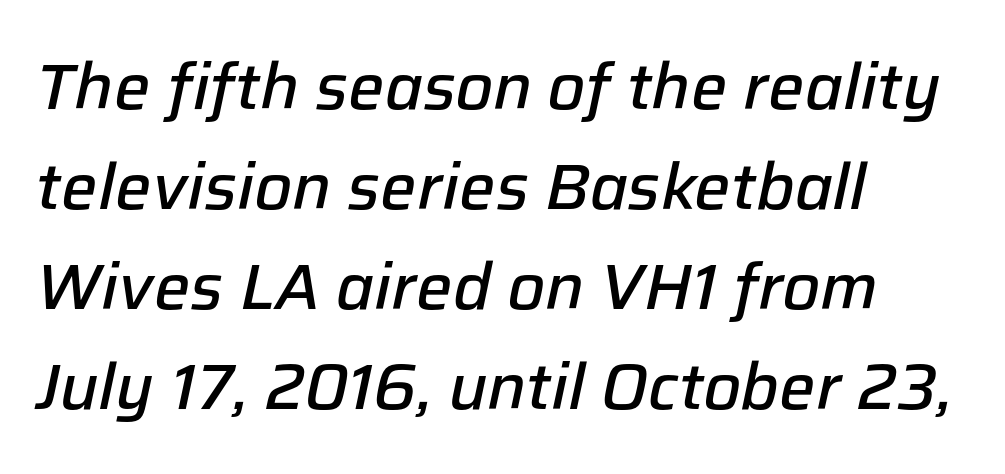
Every row of glyphs begins at an identical x-position on the left. The type is set solid horizontally, with unmodified tracking. Slanted lettering throughout. The space between consecutive lines is moderate.
